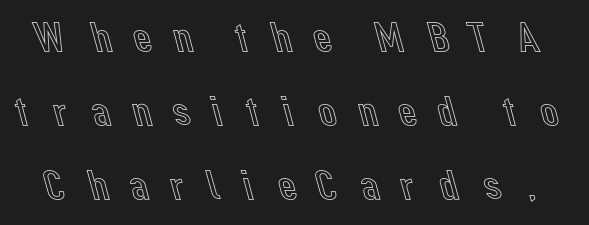
Q: Is the text italic (slanted)? A: Yes.
Q: Is the text underlined? A: No.
Q: Is the spacing between letters normal or unusually wide? A: Unusually wide.
Q: Width (condensed, normal, or wide)? A: Normal.
Q: x-height? A: Medium.
Q: Monospaced? A: No.
